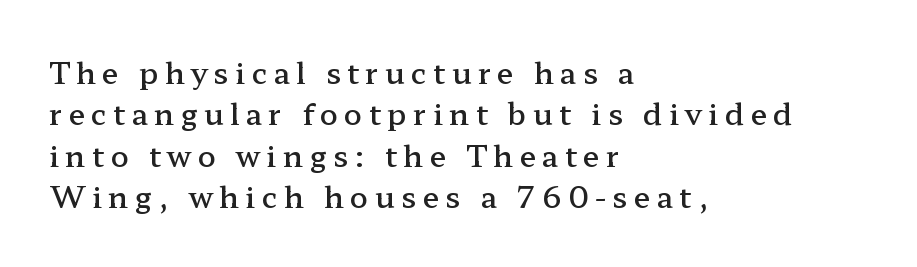
{"serif": "yes", "italic": "no", "bold": "semi", "weight": "semibold", "width": "wide", "stroke_contrast": "low", "x_height": "medium", "monospaced": "no", "underline": "no", "align": "left", "line_spacing": "normal", "line_spacing_ratio": 1.38, "letter_spacing": "wide", "letter_spacing_em": 0.21, "glyph_px": 30}
